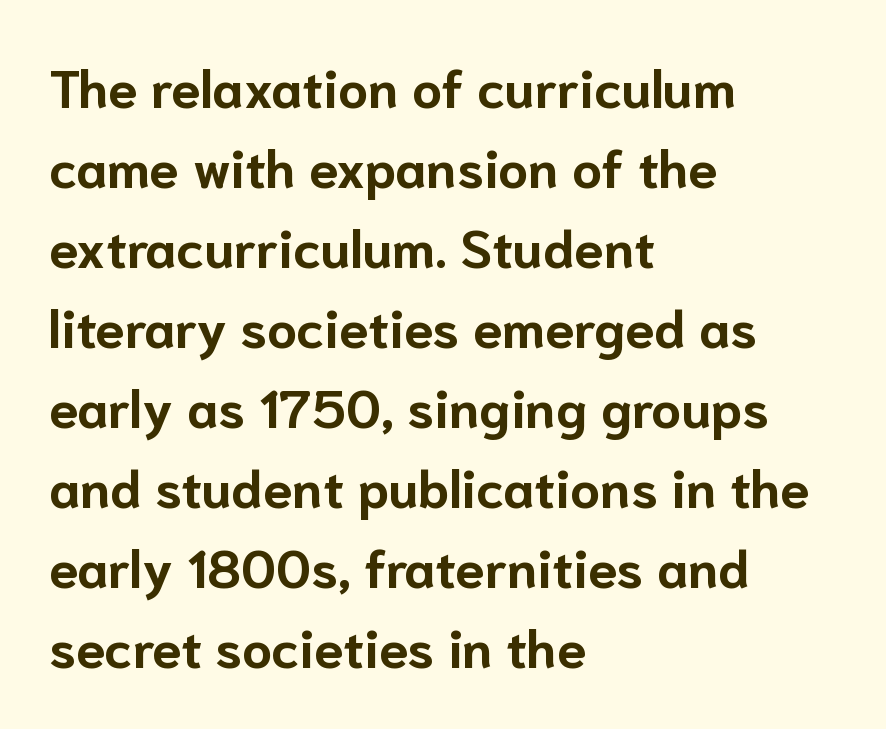
The image shows 53 px bold sans-serif type, upright; set left-aligned, normal line spacing (1.51x), normal letter spacing, not underlined; low stroke contrast and a medium x-height.
